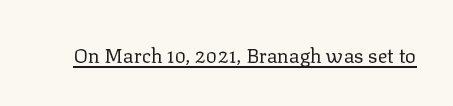
The image shows 20 px text type, upright; set normal letter spacing, underlined.
